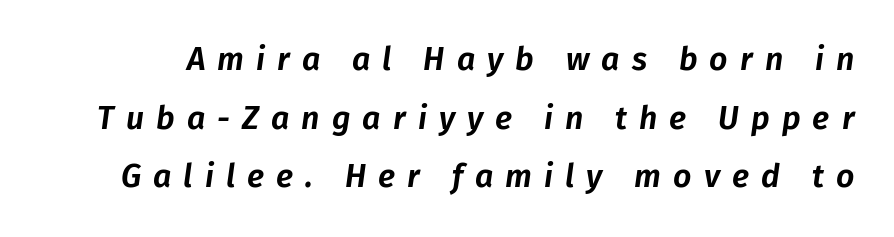
Q: Is the text italic (slanted)? A: Yes, it leans right by about 8 degrees.
Q: Is the text underlined? A: No.
Q: Is the spacing between letters normal or unusually wide? A: Unusually wide.
Q: Width (condensed, normal, or wide)? A: Normal.
Q: Stroke contrast? A: Low.
Q: x-height? A: Medium.
Q: Monospaced? A: No.
